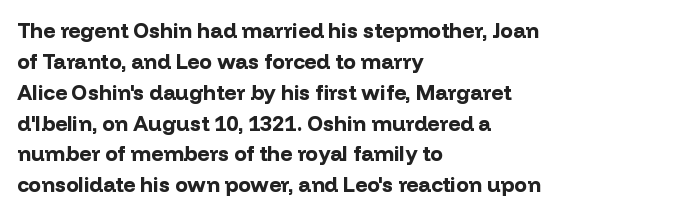
{"italic": "no", "bold": "yes", "underline": "no", "align": "left", "line_spacing": "normal", "line_spacing_ratio": 1.47, "letter_spacing": "normal", "letter_spacing_em": 0.0, "glyph_px": 21}
